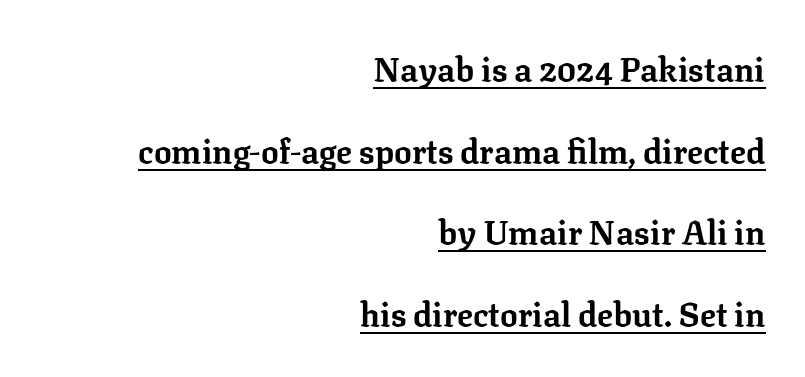
Q: Is the text bold? A: Yes.
Q: Is the text italic (slanted)? A: No, it is upright.
Q: Is the typeface a serif or a sans-serif typeface? A: Serif.
Q: Is the text underlined? A: Yes.
Q: How is the paragraph aligned? A: Right-aligned.
Q: Is the spacing between letters normal or unusually wide? A: Normal.
Q: Is the spacing between lines tight, normal or loose? A: Loose.
Q: Width (condensed, normal, or wide)? A: Normal.
Q: Stroke contrast? A: Low.
Q: x-height? A: Medium.
Q: Monospaced? A: No.
